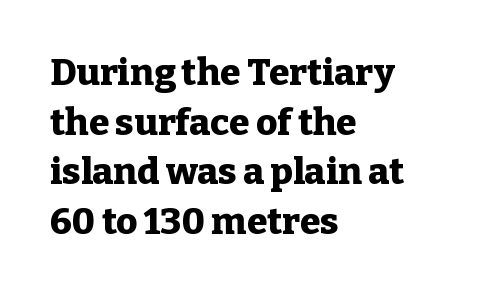
Ordinary non-slanted type is in use. Underline: absent. Unlike a clean sans, this face finishes its strokes with serifs. Think of a printed novel: that variable character pitch is what you see here. The passage is arranged the way most books set body copy — flush left.
